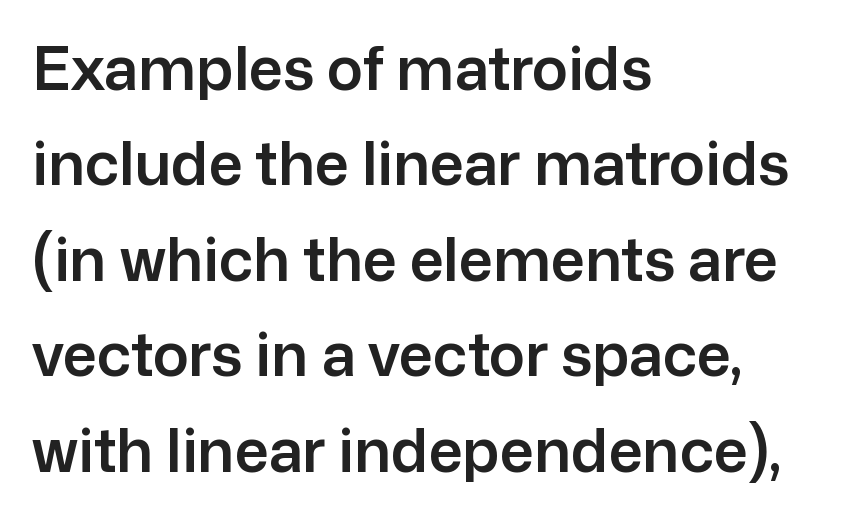
{"serif": "no", "italic": "no", "width": "normal", "stroke_contrast": "low", "x_height": "medium", "monospaced": "no", "underline": "no", "align": "left", "line_spacing": "normal", "line_spacing_ratio": 1.59, "letter_spacing": "normal", "letter_spacing_em": 0.0, "glyph_px": 60}
